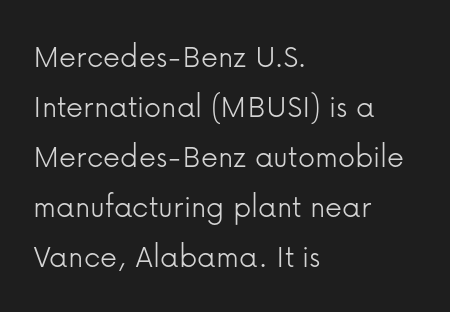
Summary of weight: not heavy and not bold. Normally led — the rows are evenly, conventionally spaced. Casual observation: everything's shoved over to the left. Honestly, the letter spacing is just normal — you wouldn't notice it. The letters stand straight up with perfectly vertical stems.
